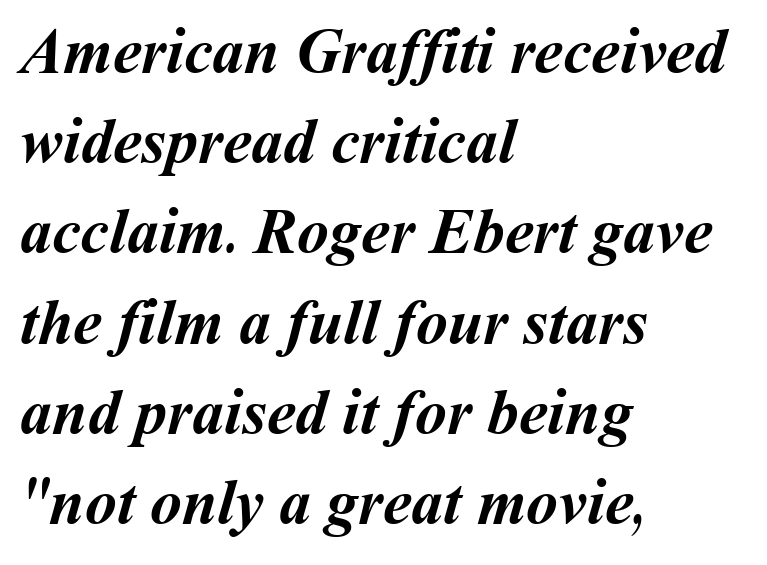
{"bold": "yes", "weight": "semibold", "width": "normal", "stroke_contrast": "medium", "x_height": "medium", "monospaced": "no", "underline": "no", "align": "left", "line_spacing": "normal", "line_spacing_ratio": 1.41, "letter_spacing": "normal", "letter_spacing_em": 0.0, "glyph_px": 64}
